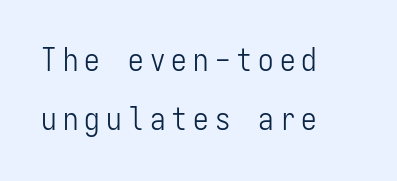
Q: Is the text bold? A: No.
Q: Is the text italic (slanted)? A: No, it is upright.
Q: Is the typeface a serif or a sans-serif typeface? A: Sans-serif.
Q: Is the text underlined? A: No.
Q: How is the paragraph aligned? A: Left-aligned.
Q: Is the spacing between letters normal or unusually wide? A: Unusually wide.
Q: Is the spacing between lines tight, normal or loose? A: Loose.
Q: Width (condensed, normal, or wide)? A: Condensed.
Q: Stroke contrast? A: Low.
Q: x-height? A: Medium.
Q: Monospaced? A: Yes.
